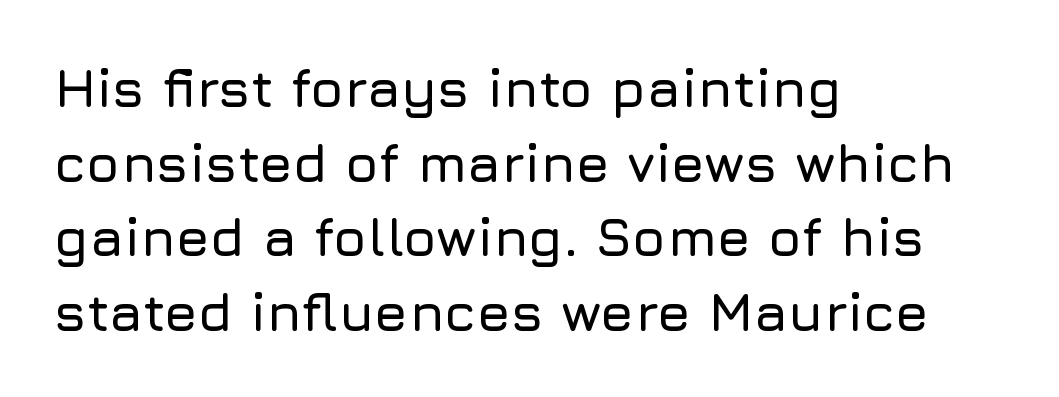
A normal amount of white space separates one row of letters from the next. The line texture is even and compact thanks to regular tracking. Has an underline been added? It has not. Is the block centered? No — it sits flush against the left margin. The face used here is proportionally spaced, like ordinary book or web type. Is this a sans? Yes — the strokes have no serifs.
